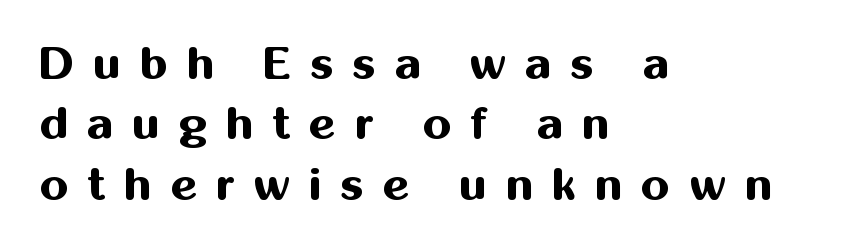
The image shows 46 px bold sans-serif type, upright; set left-aligned, normal line spacing (1.31x), unusually wide letter spacing (+0.41 em), not underlined; medium stroke contrast and a medium x-height.
